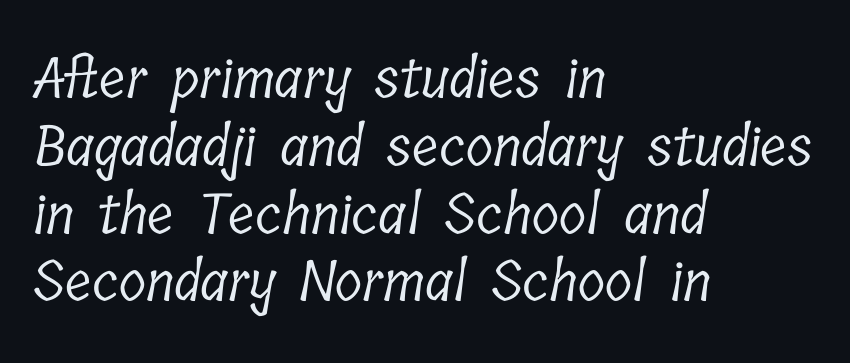
Q: Is the text bold? A: No.
Q: Is the typeface a serif or a sans-serif typeface? A: Serif.
Q: Is the text underlined? A: No.
Q: How is the paragraph aligned? A: Left-aligned.
Q: Is the spacing between letters normal or unusually wide? A: Normal.
Q: Width (condensed, normal, or wide)? A: Condensed.
Q: Stroke contrast? A: Low.
Q: x-height? A: Medium.
Q: Monospaced? A: No.
